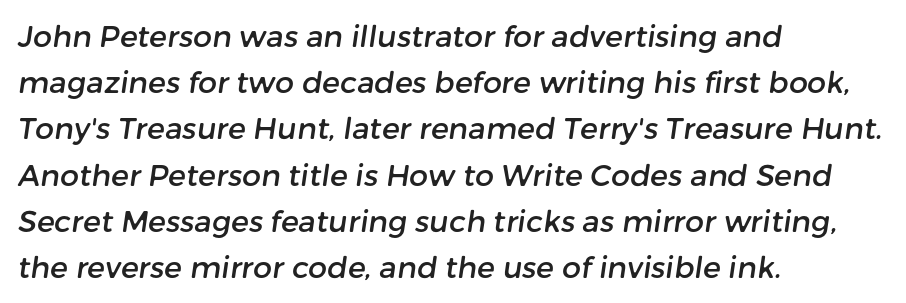
Note the varied advance widths — an 'i' is clearly narrower than an 'm'. Grotesque or geometric, the face here clearly has no serifs. Letters rest on an invisible, unmarked baseline. Horizontal bands of white between lines are of average thickness.
